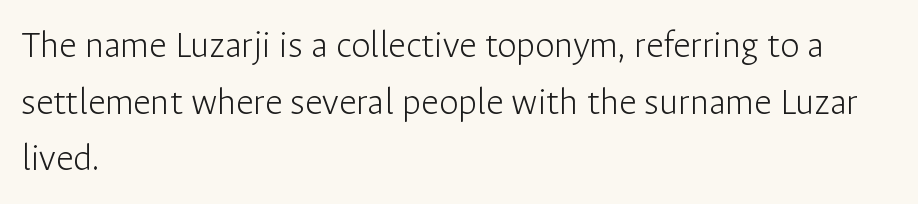
{"serif": "no", "italic": "no", "bold": "no", "weight": "light", "width": "normal", "stroke_contrast": "low", "x_height": "medium", "monospaced": "no", "underline": "no", "align": "left", "line_spacing": "normal", "line_spacing_ratio": 1.45, "letter_spacing": "normal", "letter_spacing_em": 0.0, "glyph_px": 39}
